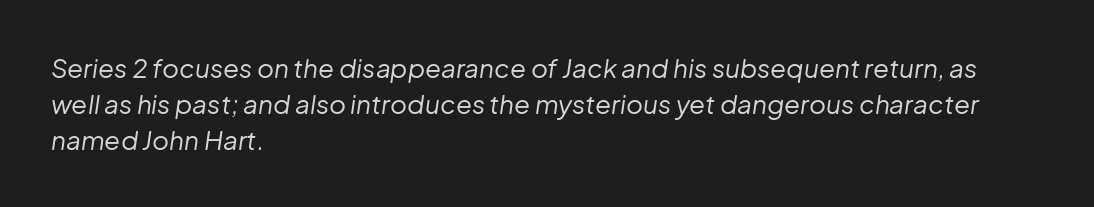
The image shows 26 px text type, italic (leaning right); set left-aligned, normal line spacing (1.38x), normal letter spacing, not underlined.
